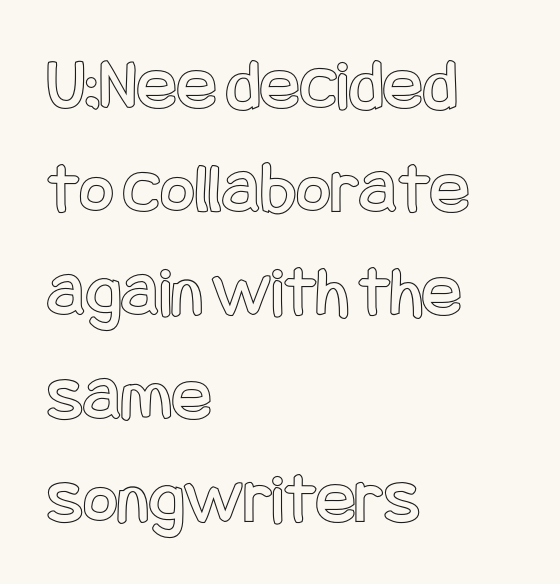
The image shows 74 px condensed type, upright; set left-aligned, normal line spacing (1.4x), normal letter spacing, not underlined; a large x-height.
